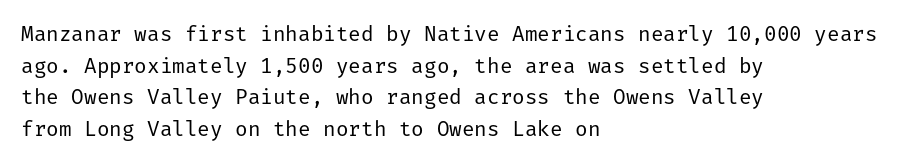
The image shows 21 px text type, upright; set left-aligned, normal line spacing (1.51x), normal letter spacing, not underlined.
